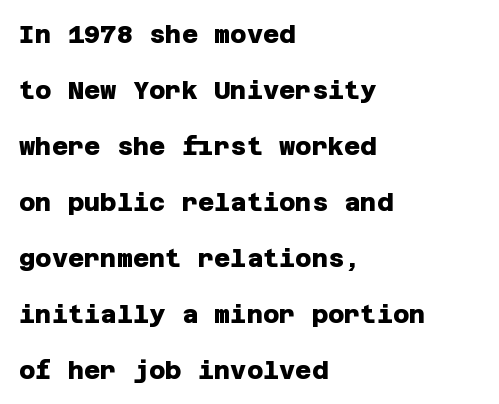
Caption: multi-line text, flush left, ragged right. The face used here is rendered with its standard letterfit. These lines carry a lot of weight — the face is fully bold. The specimen omits any rule beneath the text block's lines. Successive baselines arrive slowly, with a big drop between each.
